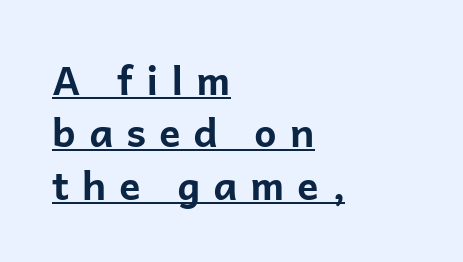
A dark, heavy texture on the line: the type is bold. When letters stand straight like this, we call the style roman or upright. Does the leading feel generous? No, just average. Character widths vary here, with narrow letters taking less room than wide ones. A typesetter would label this face a sans. Emphasis is given by a line drawn under the lettering.
